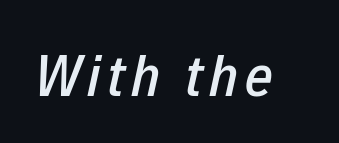
Q: Is the text italic (slanted)? A: Yes, it leans right by about 12 degrees.
Q: Is the text underlined? A: No.
Q: Width (condensed, normal, or wide)? A: Condensed.
Q: Stroke contrast? A: Low.
Q: x-height? A: Medium.
Q: Monospaced? A: No.
